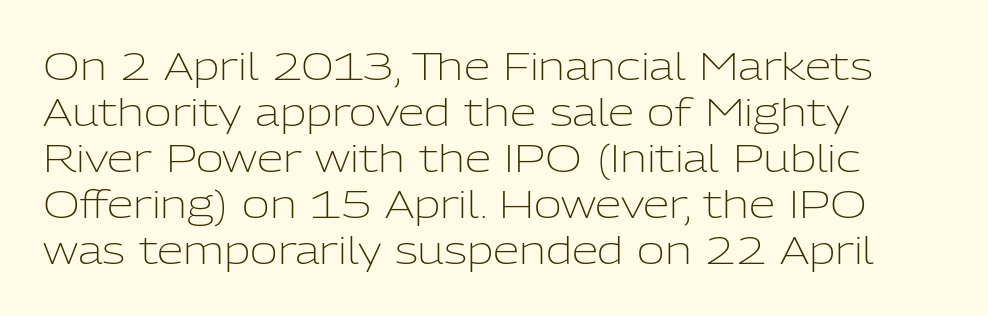
Spacing between characters is what you'd get straight out of the box. A typesetter would label this face a sans. Is this a fixed-width face? No — the glyphs have proportional, varying widths. Nothing heavy about these letters — not bold at all.
